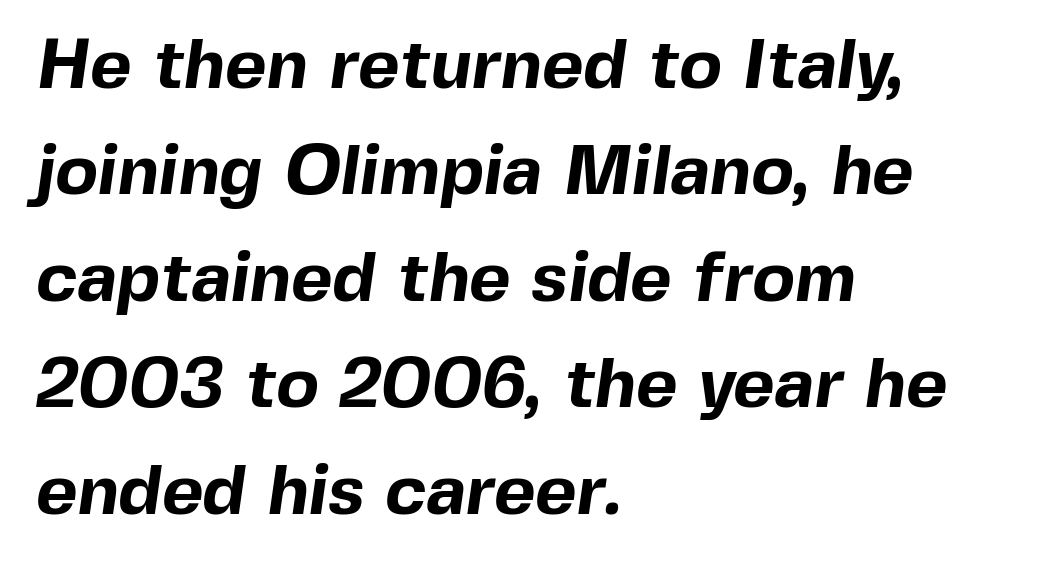
{"serif": "no", "bold": "yes", "weight": "bold", "width": "normal", "x_height": "medium", "monospaced": "no", "underline": "no", "align": "left", "line_spacing": "normal", "line_spacing_ratio": 1.5, "letter_spacing": "normal", "letter_spacing_em": 0.0, "glyph_px": 71}
